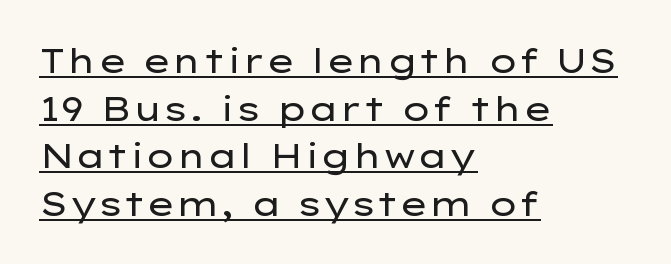
Q: Is the text bold? A: No.
Q: Is the text italic (slanted)? A: No, it is upright.
Q: Is the typeface a serif or a sans-serif typeface? A: Sans-serif.
Q: Is the text underlined? A: Yes.
Q: How is the paragraph aligned? A: Left-aligned.
Q: Is the spacing between letters normal or unusually wide? A: Normal.
Q: Is the spacing between lines tight, normal or loose? A: Normal.
Q: Width (condensed, normal, or wide)? A: Wide.
Q: Stroke contrast? A: Low.
Q: x-height? A: Medium.
Q: Monospaced? A: No.
